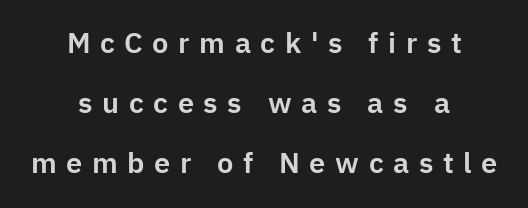
Substantial extra tracking has been applied to these lines. The glyphs in this specimen are sans serif. Leading: increased. These lines were composed using upright roman letters. Rule under the text: the space is simply empty.
